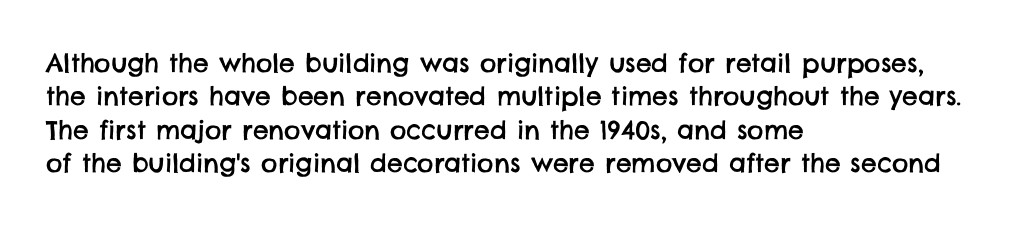
Q: Is the text underlined? A: No.
Q: How is the paragraph aligned? A: Left-aligned.
Q: Is the spacing between letters normal or unusually wide? A: Normal.
Q: Is the spacing between lines tight, normal or loose? A: Normal.
